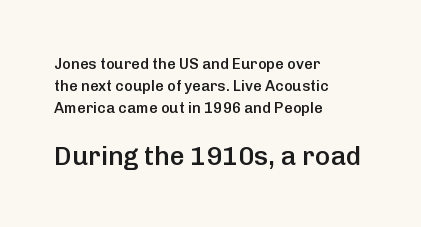
Q: Is the text bold? A: Semi-bold.
Q: Is the text italic (slanted)? A: No, it is upright.
Q: Is the text underlined? A: No.
Q: How is the paragraph aligned? A: Left-aligned.
Q: Is the spacing between letters normal or unusually wide? A: Normal.
Q: Is the spacing between lines tight, normal or loose? A: Normal.
Q: Which block of text is set in a larger size, the first (top) or the second (bottom)? A: The second (bottom) one.
